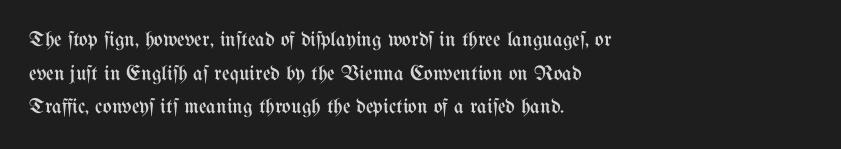
The image shows 21 px text type, upright; set left-aligned, normal line spacing (1.6x), normal letter spacing, not underlined.
